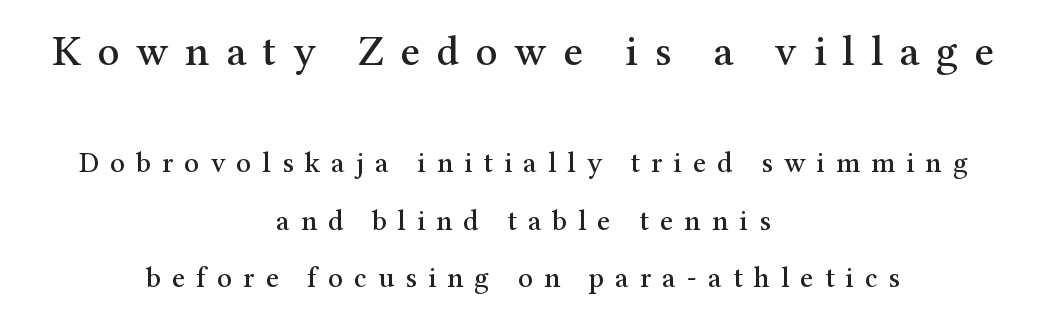
Q: Is the text italic (slanted)? A: No, it is upright.
Q: Is the typeface a serif or a sans-serif typeface? A: Serif.
Q: Is the text underlined? A: No.
Q: How is the paragraph aligned? A: Centered.
Q: Is the spacing between letters normal or unusually wide? A: Unusually wide.
Q: Is the spacing between lines tight, normal or loose? A: Loose.
Q: Which block of text is set in a larger size, the first (top) or the second (bottom)? A: The first (top) one.
Q: Width (condensed, normal, or wide)? A: Normal.
Q: Stroke contrast? A: Medium.
Q: x-height? A: Medium.
Q: Monospaced? A: No.
